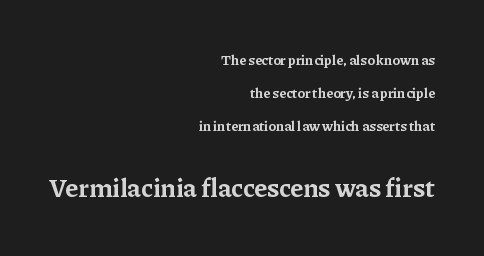
The image shows 26 px bold type, upright; set right-aligned, loose line spacing (2.35x), normal letter spacing, not underlined; the second (bottom) block is 1.86x larger.
